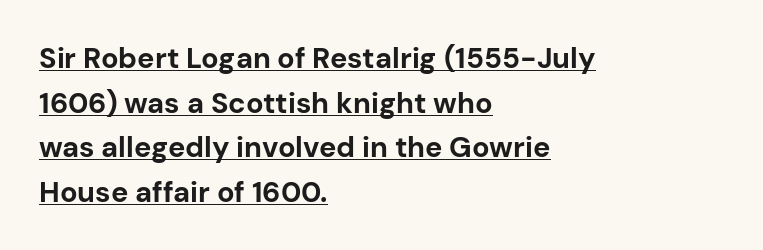
Q: Is the text bold? A: Yes.
Q: Is the text italic (slanted)? A: No, it is upright.
Q: Is the typeface a serif or a sans-serif typeface? A: Sans-serif.
Q: Is the text underlined? A: Yes.
Q: How is the paragraph aligned? A: Left-aligned.
Q: Is the spacing between letters normal or unusually wide? A: Normal.
Q: Is the spacing between lines tight, normal or loose? A: Normal.
Q: Width (condensed, normal, or wide)? A: Normal.
Q: Stroke contrast? A: Low.
Q: x-height? A: Medium.
Q: Monospaced? A: No.
